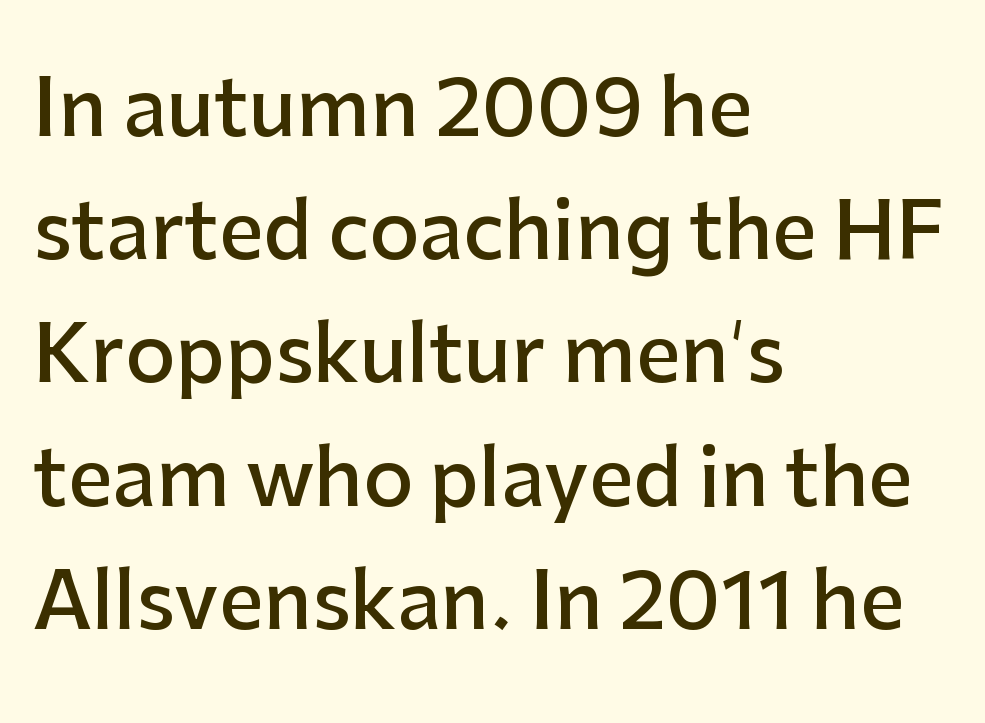
The glyphs in this specimen are sans serif. A typesetter would call this proportional, since set widths differ per character. Is there much room between lines? A standard amount, neither cramped nor airy. The space beneath each line is pristine and unruled. The rendering uses a semibold face; strokes are thickened but not to full bold. A student would call this left alignment; a typographer would say flush left, rag right.
